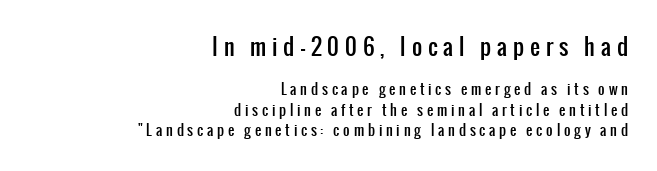
Q: Is the text italic (slanted)? A: No, it is upright.
Q: Is the text underlined? A: No.
Q: How is the paragraph aligned? A: Right-aligned.
Q: Is the spacing between letters normal or unusually wide? A: Unusually wide.
Q: Is the spacing between lines tight, normal or loose? A: Normal.
Q: Which block of text is set in a larger size, the first (top) or the second (bottom)? A: The first (top) one.
